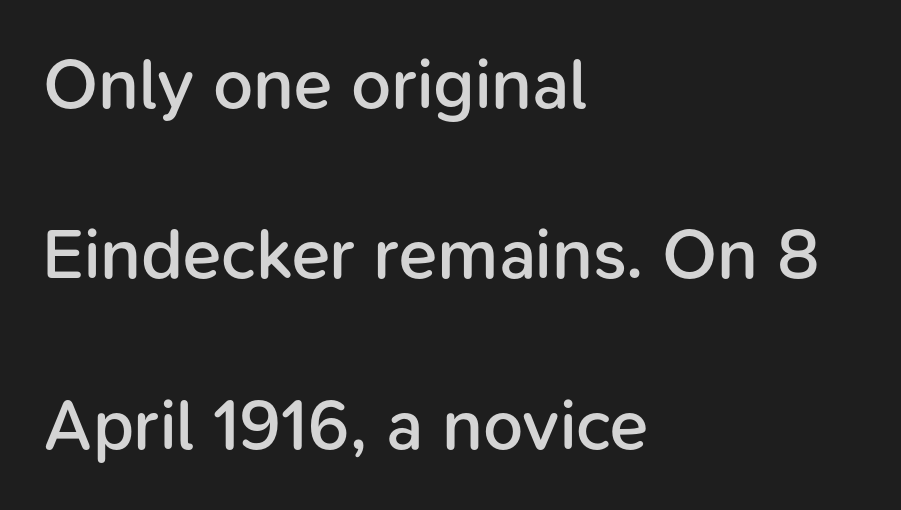
The image shows 71 px semibold sans-serif type, upright; set left-aligned, loose line spacing (2.4x), normal letter spacing, not underlined; low stroke contrast and a medium x-height.
